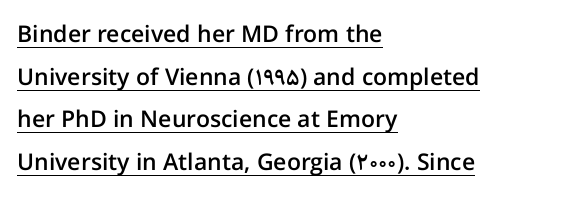
{"italic": "no", "bold": "semi", "underline": "yes", "align": "left", "line_spacing_ratio": 1.85, "letter_spacing": "normal", "letter_spacing_em": 0.0, "glyph_px": 23}
